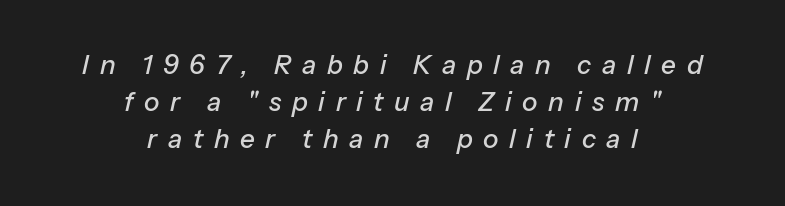
{"italic": "yes", "lean": "right", "slant_degrees": 13, "underline": "no", "align": "center", "line_spacing": "normal", "line_spacing_ratio": 1.43, "letter_spacing": "wide", "letter_spacing_em": 0.41, "glyph_px": 26}
